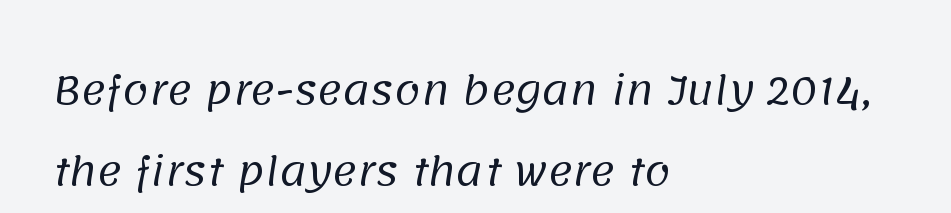
{"serif": "no", "bold": "no", "weight": "regular", "width": "normal", "stroke_contrast": "low", "x_height": "large", "monospaced": "no", "underline": "no", "align": "left", "line_spacing": "loose", "line_spacing_ratio": 2.12, "letter_spacing": "normal", "letter_spacing_em": 0.0, "glyph_px": 38}
